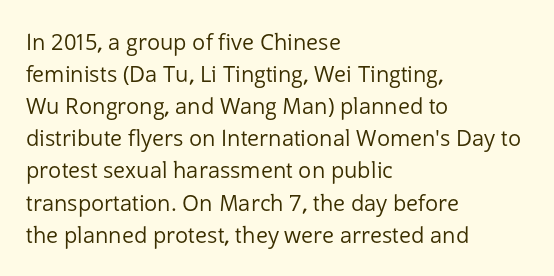
{"italic": "no", "bold": "no", "underline": "no", "align": "left", "line_spacing": "normal", "line_spacing_ratio": 1.46, "letter_spacing": "normal", "letter_spacing_em": 0.0, "glyph_px": 22}
